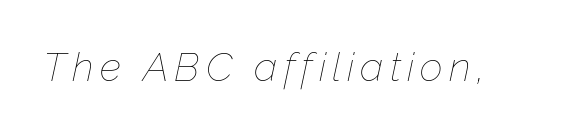
The cut favours lightness, reaching ordinary text weight at its darkest. Check under the words: just untouched page. Looks like regular typesetting: each glyph gets only the width it needs. Looking at the ascenders, they clearly lean.
